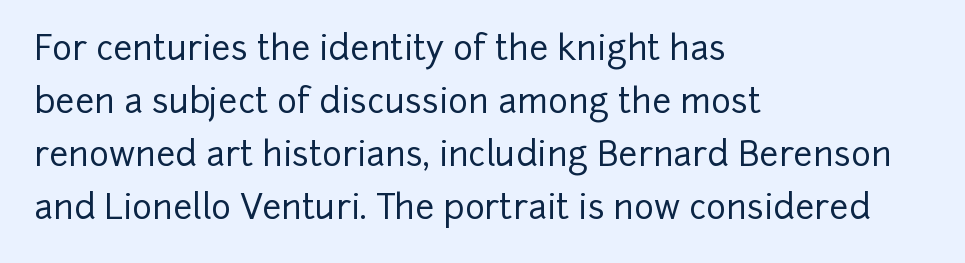
Q: Is the text italic (slanted)? A: No, it is upright.
Q: Is the typeface a serif or a sans-serif typeface? A: Sans-serif.
Q: Is the text underlined? A: No.
Q: How is the paragraph aligned? A: Left-aligned.
Q: Is the spacing between letters normal or unusually wide? A: Normal.
Q: Is the spacing between lines tight, normal or loose? A: Normal.
Q: Width (condensed, normal, or wide)? A: Normal.
Q: Stroke contrast? A: Low.
Q: x-height? A: Medium.
Q: Monospaced? A: No.
